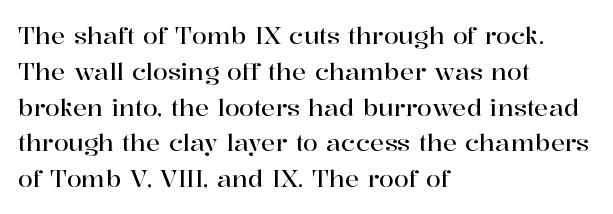
Q: Is the text italic (slanted)? A: No, it is upright.
Q: Is the text underlined? A: No.
Q: How is the paragraph aligned? A: Left-aligned.
Q: Is the spacing between letters normal or unusually wide? A: Normal.
Q: Is the spacing between lines tight, normal or loose? A: Normal.
